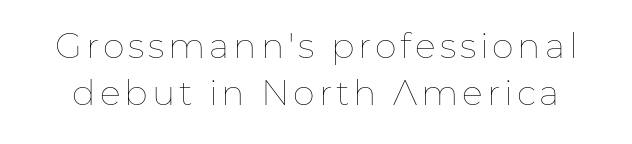
{"italic": "no", "bold": "no", "weight": "thin", "width": "normal", "stroke_contrast": "low", "x_height": "medium", "monospaced": "no", "underline": "no", "line_spacing": "normal", "line_spacing_ratio": 1.33, "glyph_px": 35}
